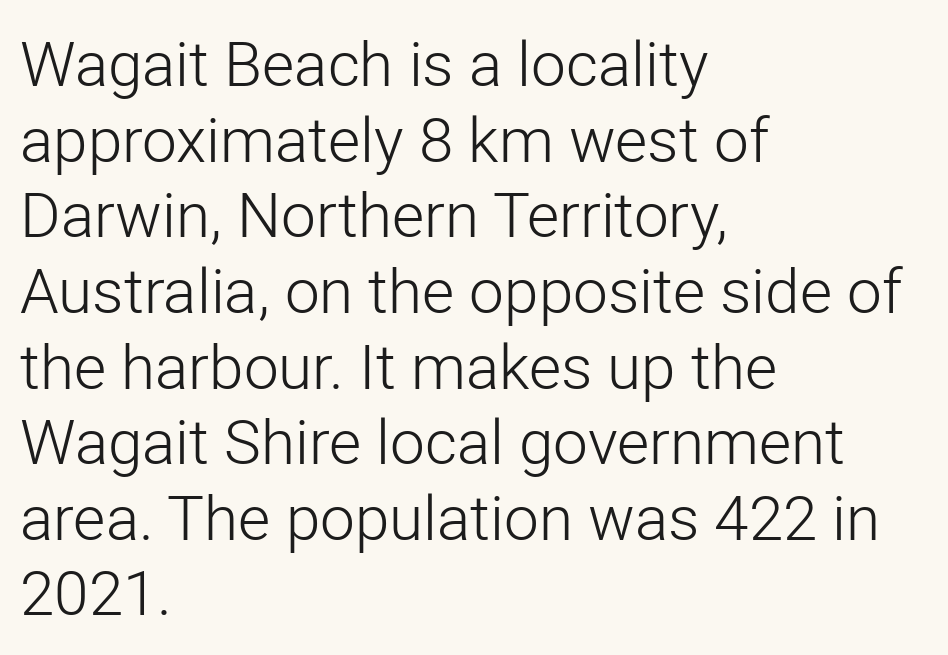
{"serif": "no", "italic": "no", "bold": "no", "weight": "light", "width": "normal", "stroke_contrast": "low", "x_height": "medium", "monospaced": "no", "underline": "no", "align": "left", "line_spacing_ratio": 1.22, "letter_spacing": "normal", "letter_spacing_em": 0.0, "glyph_px": 62}
